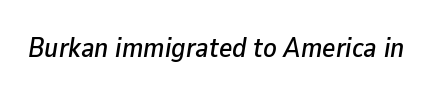
Q: Is the text italic (slanted)? A: Yes, it leans right by about 9 degrees.
Q: Is the text underlined? A: No.
Q: Is the spacing between letters normal or unusually wide? A: Normal.
Q: Width (condensed, normal, or wide)? A: Normal.
Q: Stroke contrast? A: Low.
Q: x-height? A: Medium.
Q: Monospaced? A: No.
